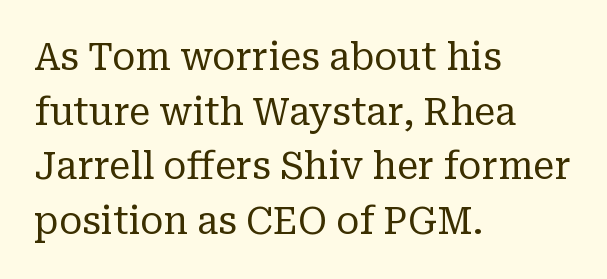
{"serif": "yes", "italic": "no", "bold": "no", "weight": "regular", "width": "normal", "stroke_contrast": "low", "x_height": "medium", "monospaced": "no", "underline": "no", "align": "left", "line_spacing": "normal", "line_spacing_ratio": 1.44, "letter_spacing": "normal", "letter_spacing_em": 0.0, "glyph_px": 38}
